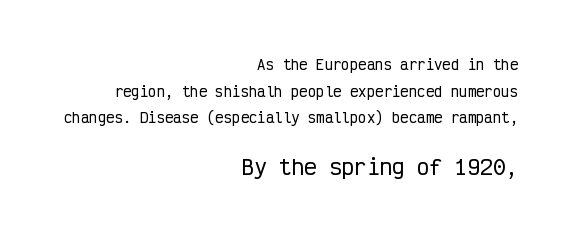
Tracking here is standard; glyphs follow each other at the usual distance. The typesetter chose a ragged-left arrangement here. This sample trades compactness for vertical openness between lines. Compare the two chunks: the lower has the greater cap height.
